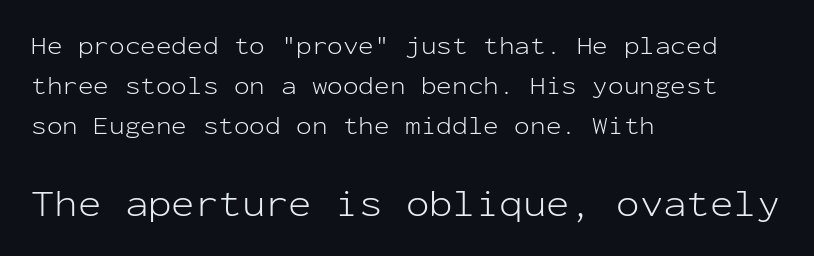
Q: Is the text bold? A: No.
Q: Is the text italic (slanted)? A: No, it is upright.
Q: Is the typeface a serif or a sans-serif typeface? A: Sans-serif.
Q: Is the text underlined? A: No.
Q: How is the paragraph aligned? A: Left-aligned.
Q: Is the spacing between letters normal or unusually wide? A: Normal.
Q: Is the spacing between lines tight, normal or loose? A: Normal.
Q: Which block of text is set in a larger size, the first (top) or the second (bottom)? A: The second (bottom) one.
Q: Width (condensed, normal, or wide)? A: Normal.
Q: Stroke contrast? A: Low.
Q: x-height? A: Medium.
Q: Monospaced? A: Yes.
